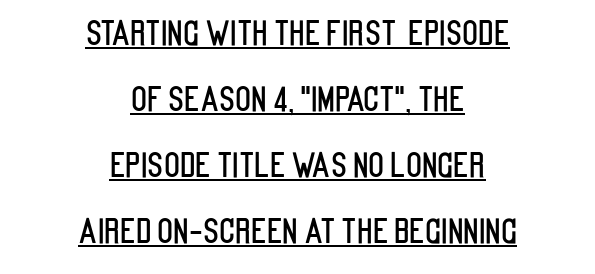
Every stem runs plumb, perpendicular to the baseline. Examine the stroke ends and you'll find no serifs. The face used here is proportionally spaced, like ordinary book or web type. The lines are quadded center. Notice how a bar underscores the lettering throughout.
